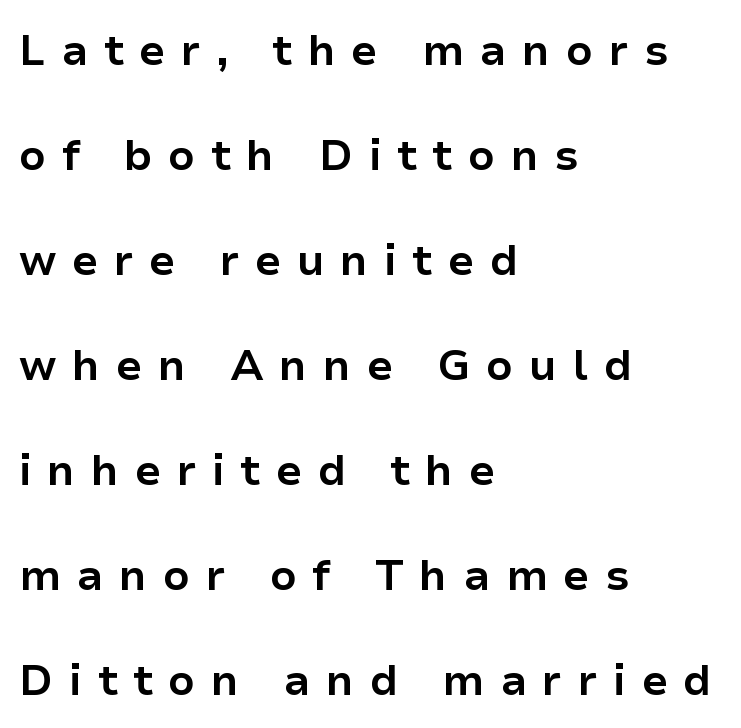
Spacing verdict: proportional, widths tailored to each character. Words float on clear page, feet unadorned. You can tell it's not italic because the verticals are truly vertical. Leading: increased. Each line starts at the same left margin while the right side varies.
